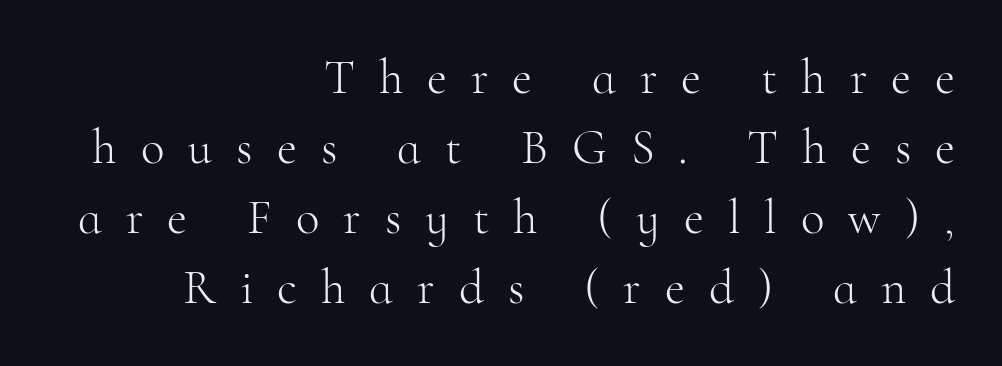
The glyphs are unaccompanied by any horizontal stroke below them. Loose tracking; the words dissolve into strings of separated letters. Nothing heavy about these letters — not bold at all. Spacing verdict: proportional, widths tailored to each character. The lines in this sample share a right terminus and differ only in where they begin.
